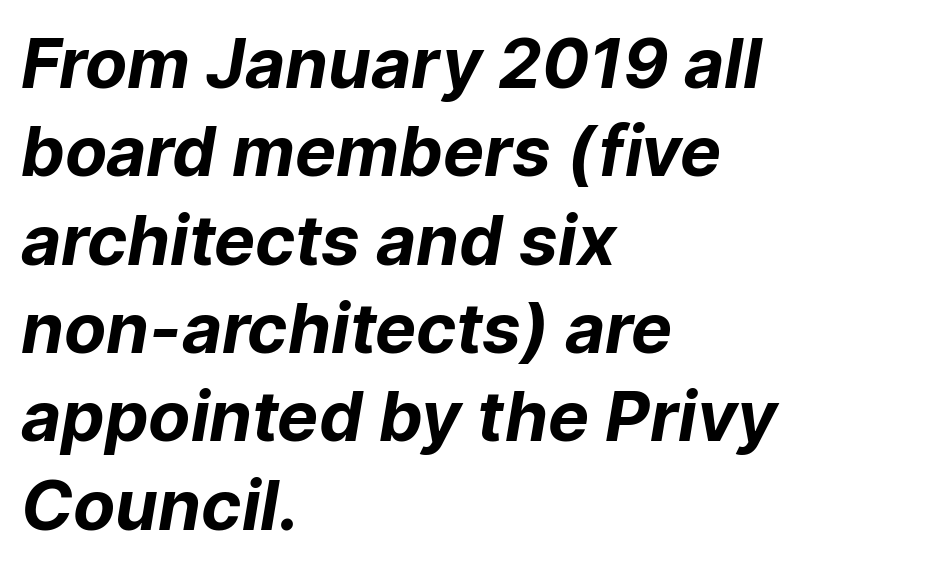
{"serif": "no", "bold": "yes", "weight": "bold", "width": "normal", "stroke_contrast": "low", "x_height": "medium", "monospaced": "no", "underline": "no", "align": "left", "line_spacing": "normal", "line_spacing_ratio": 1.28, "letter_spacing": "normal", "letter_spacing_em": 0.0, "glyph_px": 69}
